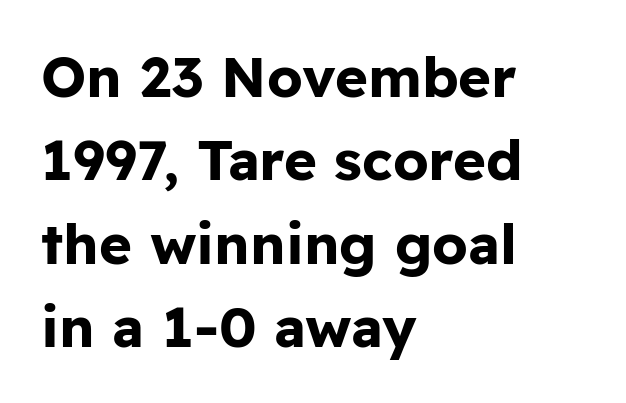
{"serif": "no", "italic": "no", "bold": "yes", "weight": "bold", "width": "normal", "stroke_contrast": "low", "x_height": "medium", "monospaced": "no", "underline": "no", "align": "left", "line_spacing": "normal", "line_spacing_ratio": 1.49, "letter_spacing": "normal", "letter_spacing_em": 0.0, "glyph_px": 56}
